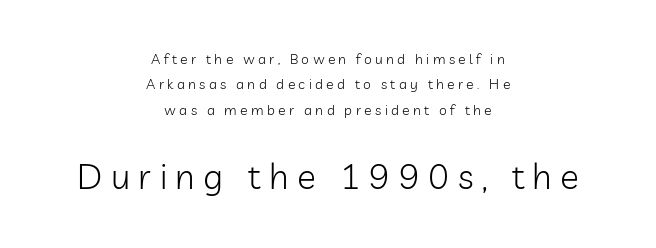
Q: Is the text bold? A: No.
Q: Is the text italic (slanted)? A: No, it is upright.
Q: Is the typeface a serif or a sans-serif typeface? A: Sans-serif.
Q: Is the text underlined? A: No.
Q: How is the paragraph aligned? A: Centered.
Q: Is the spacing between letters normal or unusually wide? A: Unusually wide.
Q: Which block of text is set in a larger size, the first (top) or the second (bottom)? A: The second (bottom) one.
Q: Width (condensed, normal, or wide)? A: Normal.
Q: Stroke contrast? A: Low.
Q: x-height? A: Medium.
Q: Monospaced? A: No.
